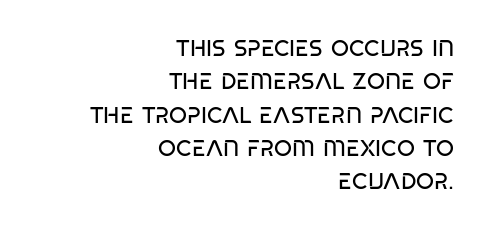
Q: Is the text bold? A: No.
Q: Is the text italic (slanted)? A: No, it is upright.
Q: Is the text underlined? A: No.
Q: How is the paragraph aligned? A: Right-aligned.
Q: Is the spacing between letters normal or unusually wide? A: Normal.
Q: Is the spacing between lines tight, normal or loose? A: Normal.
